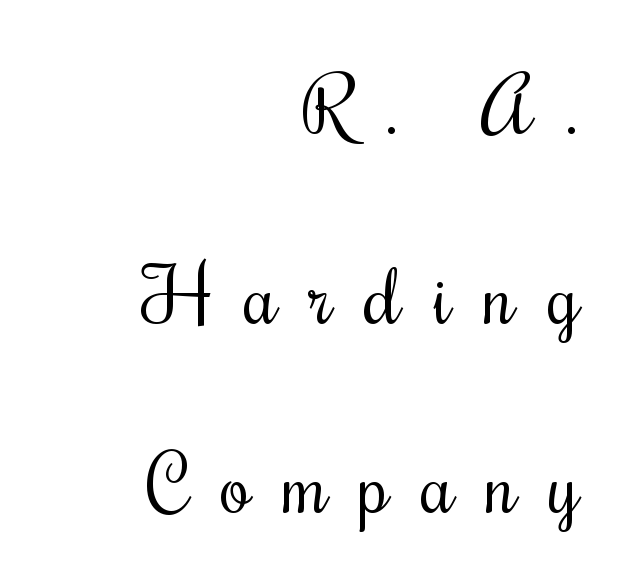
Q: Is the text bold? A: No.
Q: Is the text italic (slanted)? A: Yes.
Q: Is the text underlined? A: No.
Q: How is the paragraph aligned? A: Right-aligned.
Q: Is the spacing between letters normal or unusually wide? A: Unusually wide.
Q: Is the spacing between lines tight, normal or loose? A: Loose.
Q: Width (condensed, normal, or wide)? A: Condensed.
Q: Stroke contrast? A: Medium.
Q: x-height? A: Small.
Q: Monospaced? A: No.
